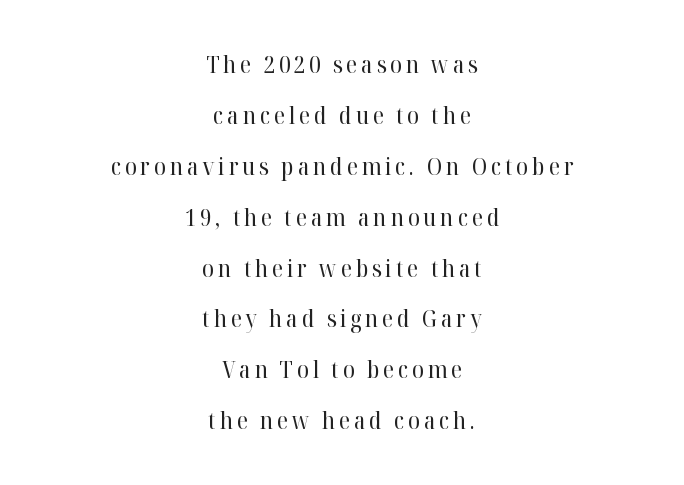
The baseline area is clear. The lines in this sample share a center point and differ in where they start and stop. Heaviness? Minimal to ordinary, like unemphasized prose. A great deal of white space separates one row of letters from the next. The letters stand straight up with perfectly vertical stems.
